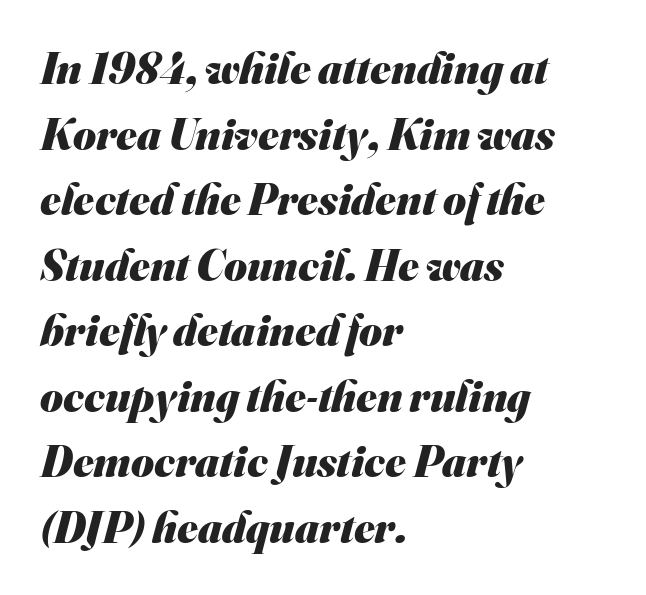
This sample keeps an unexceptional amount of space between lines. The rendering keeps characters at their native spacing. Serif or sans? Sans — the stroke terminals are bare. If you drew a ruler down the left edge, every line would touch it.
